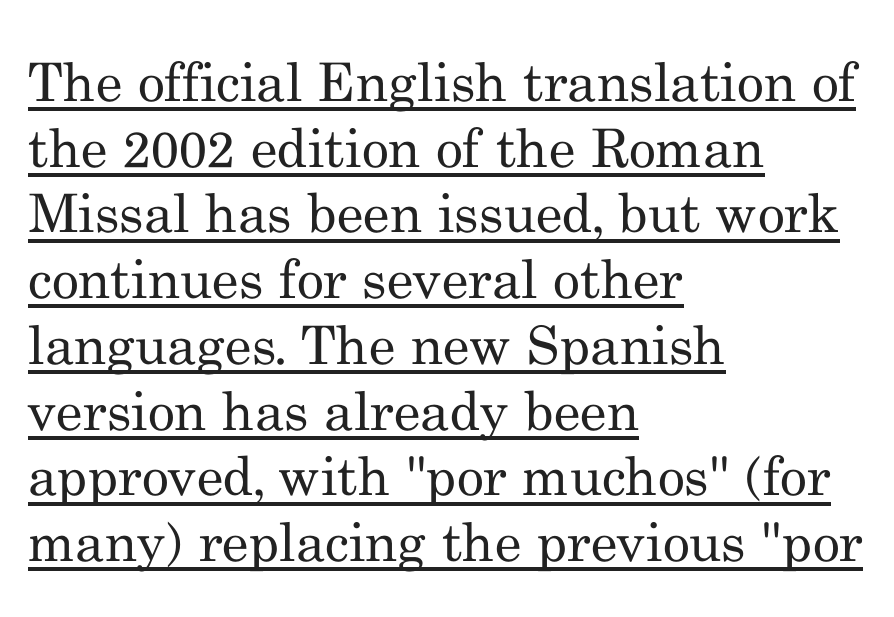
Q: Is the text bold? A: No.
Q: Is the text italic (slanted)? A: No, it is upright.
Q: Is the typeface a serif or a sans-serif typeface? A: Serif.
Q: Is the text underlined? A: Yes.
Q: How is the paragraph aligned? A: Left-aligned.
Q: Is the spacing between letters normal or unusually wide? A: Normal.
Q: Width (condensed, normal, or wide)? A: Normal.
Q: Stroke contrast? A: Medium.
Q: x-height? A: Small.
Q: Monospaced? A: No.
